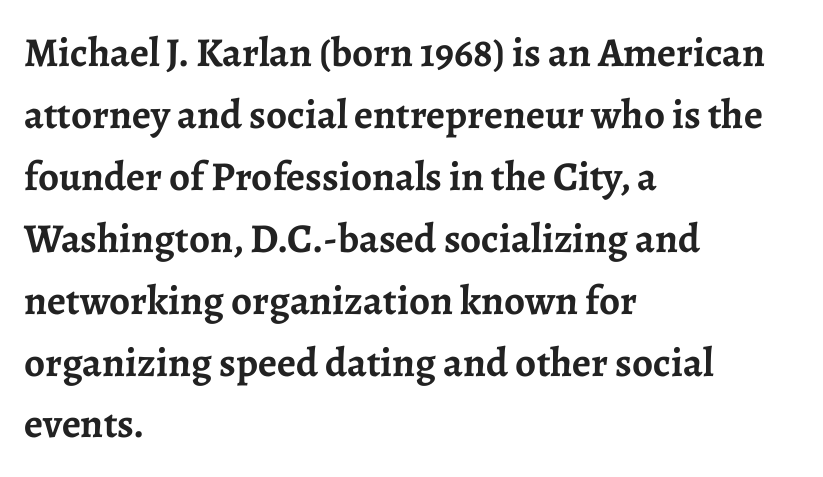
This sample uses an upright cut, with every glyph sitting square on the baseline. This sample is left-justified, so line endings fall wherever the words run out. The letters carry serifs — small finishing strokes at the ends of their stems. The gap between lines stays unmarked. This sample keeps an unexceptional amount of space between lines. Each letter keeps its own natural width here, so spacing adapts to shape.
